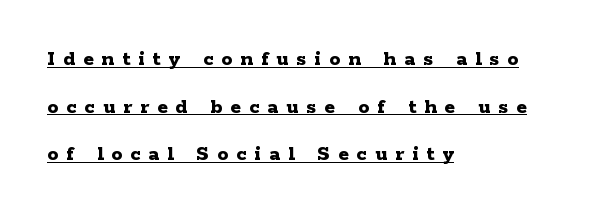
Letter spacing: wide. Honestly, the rows look like they've been pulled way apart. It's the straight-up-and-down kind of type. Does a line run under the words? Yes, clearly.
